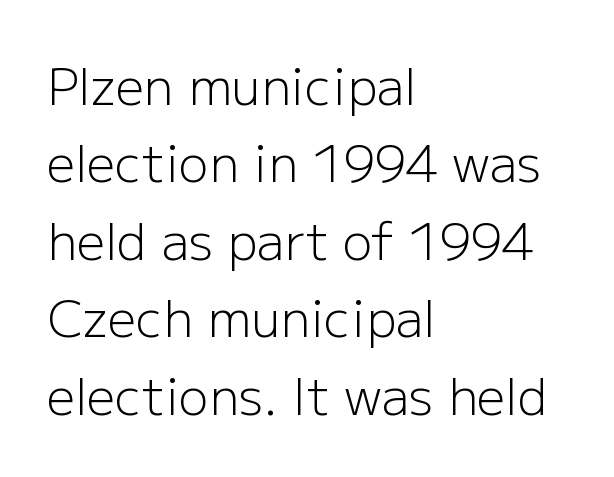
The image shows 50 px light sans-serif type, upright; set left-aligned, normal line spacing (1.55x), normal letter spacing, not underlined; low stroke contrast and a medium x-height.
